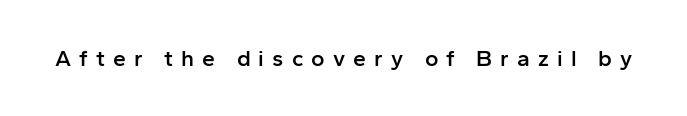
Q: Is the text bold? A: Semi-bold.
Q: Is the text italic (slanted)? A: No, it is upright.
Q: Is the text underlined? A: No.
Q: Is the spacing between letters normal or unusually wide? A: Unusually wide.
